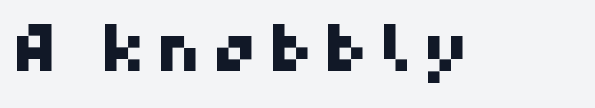
The specimen omits any rule beneath the text block's lines. Stroke terminals: plain, sans-serif. Is this a fixed-width face? No — the glyphs have proportional, varying widths.
